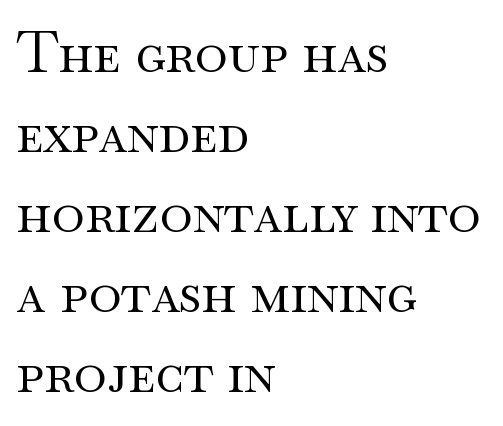
The image shows 56 px regular-weight, wide serif type, upright; set left-aligned, normal line spacing (1.43x), normal letter spacing, not underlined; medium stroke contrast and a small x-height.
